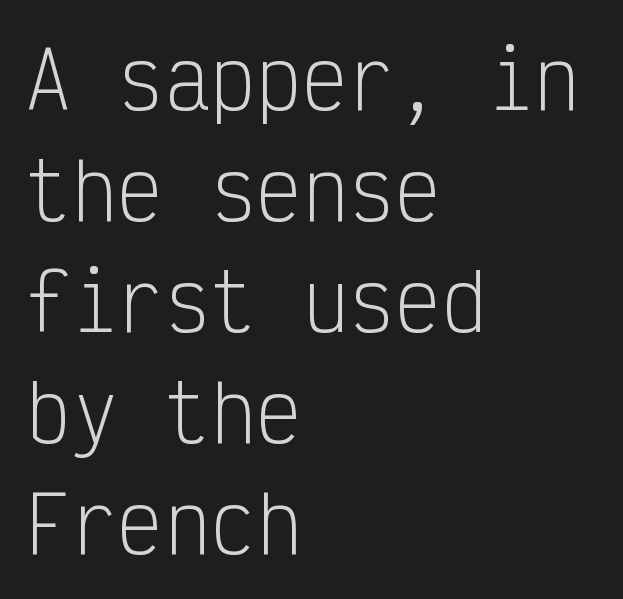
{"serif": "no", "italic": "no", "bold": "no", "weight": "light", "width": "condensed", "stroke_contrast": "low", "x_height": "medium", "monospaced": "yes", "underline": "no", "align": "left", "line_spacing": "normal", "line_spacing_ratio": 1.44, "letter_spacing": "normal", "letter_spacing_em": 0.0, "glyph_px": 77}
